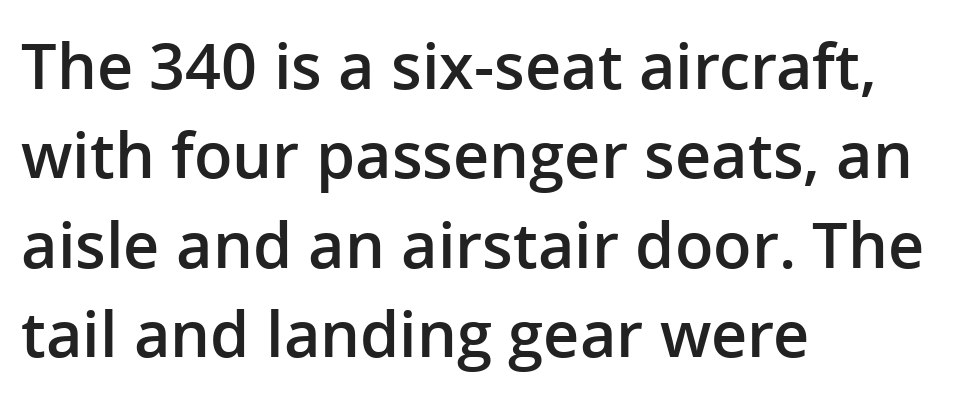
The image shows 63 px semibold sans-serif type, upright; set left-aligned, normal line spacing (1.42x), normal letter spacing, not underlined; low stroke contrast and a medium x-height.
